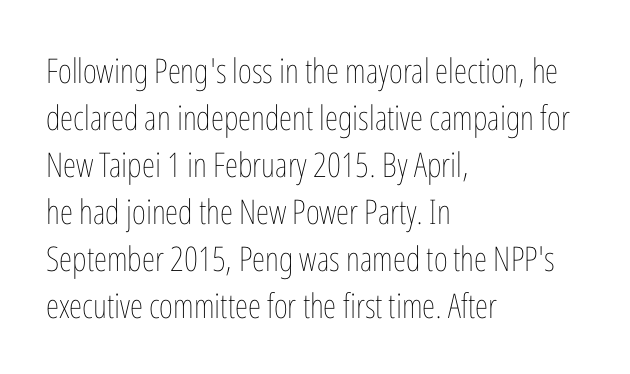
The image shows 34 px thin, condensed type, upright; set left-aligned, normal line spacing (1.38x), normal letter spacing, not underlined; low stroke contrast and a medium x-height.
